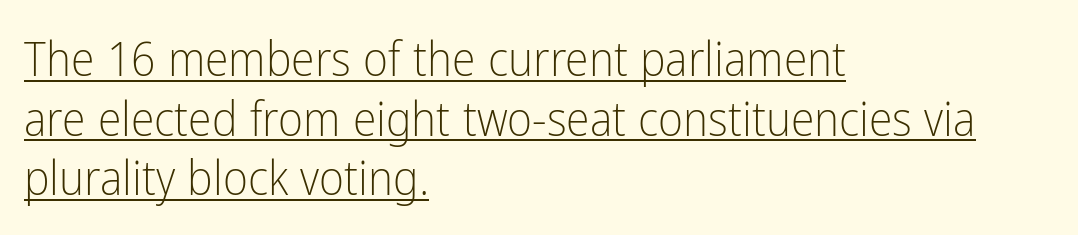
Q: Is the text bold? A: No.
Q: Is the text italic (slanted)? A: No, it is upright.
Q: Is the typeface a serif or a sans-serif typeface? A: Sans-serif.
Q: Is the text underlined? A: Yes.
Q: How is the paragraph aligned? A: Left-aligned.
Q: Is the spacing between letters normal or unusually wide? A: Normal.
Q: Width (condensed, normal, or wide)? A: Condensed.
Q: Stroke contrast? A: Low.
Q: x-height? A: Medium.
Q: Monospaced? A: No.
